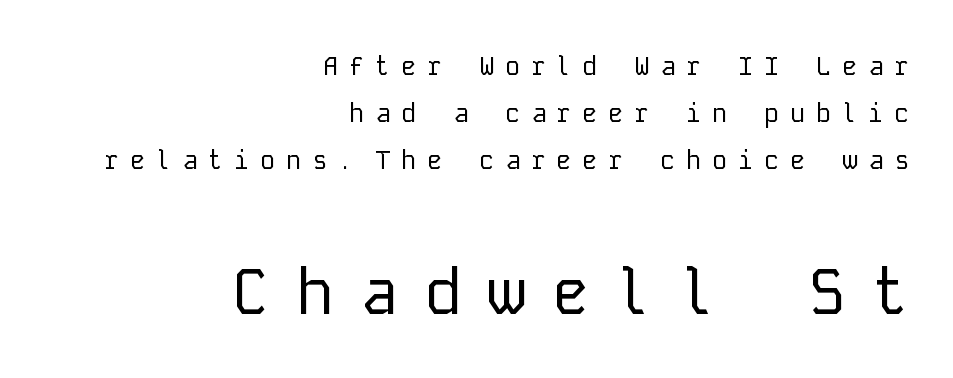
{"serif": "no", "italic": "no", "bold": "no", "weight": "regular", "width": "normal", "stroke_contrast": "low", "x_height": "medium", "monospaced": "yes", "underline": "no", "align": "right", "line_spacing_ratio": 1.8, "letter_spacing": "wide", "letter_spacing_em": 0.4, "larger_block": "second", "size_ratio": 2.46, "glyph_px": 64}
